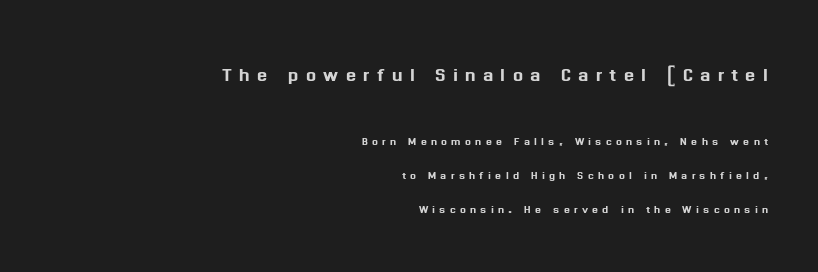
Q: Is the text italic (slanted)? A: No, it is upright.
Q: Is the text underlined? A: No.
Q: How is the paragraph aligned? A: Right-aligned.
Q: Is the spacing between letters normal or unusually wide? A: Unusually wide.
Q: Is the spacing between lines tight, normal or loose? A: Loose.
Q: Which block of text is set in a larger size, the first (top) or the second (bottom)? A: The first (top) one.
